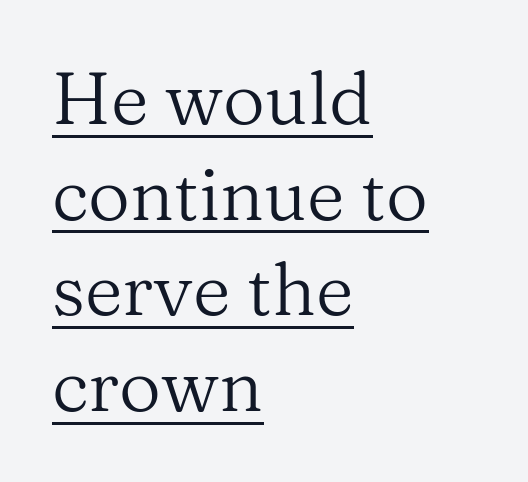
The image shows 73 px regular-weight serif type, upright; set left-aligned, normal line spacing (1.31x), normal letter spacing, underlined; medium stroke contrast and a medium x-height.
